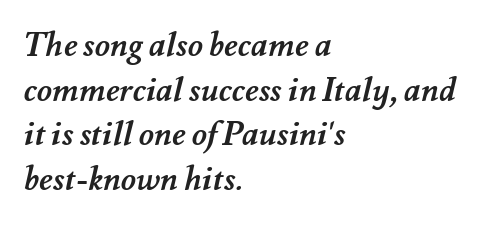
{"bold": "yes", "weight": "semibold", "width": "normal", "stroke_contrast": "medium", "x_height": "small", "monospaced": "no", "underline": "no", "align": "left", "line_spacing": "normal", "line_spacing_ratio": 1.35, "letter_spacing": "normal", "letter_spacing_em": 0.0, "glyph_px": 33}
